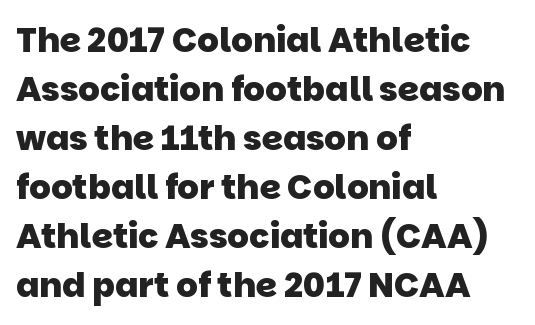
Look at the bottom of the vertical strokes: they stop flat, with no serifs. Just letters on the line, the space beneath them empty. Look at the tracking — it's just the regular setting, nothing added. Heft: maximum for text — a bold. Does the leading feel generous? No, just average. Character widths vary here, with narrow letters taking less room than wide ones.
